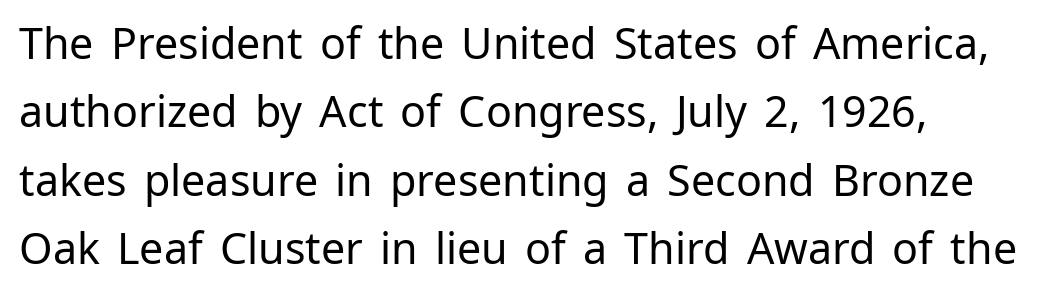
{"serif": "no", "italic": "no", "bold": "no", "weight": "regular", "width": "normal", "stroke_contrast": "low", "x_height": "medium", "monospaced": "no", "underline": "no", "align": "left", "line_spacing": "normal", "line_spacing_ratio": 1.59, "letter_spacing": "normal", "letter_spacing_em": 0.0, "glyph_px": 43}
